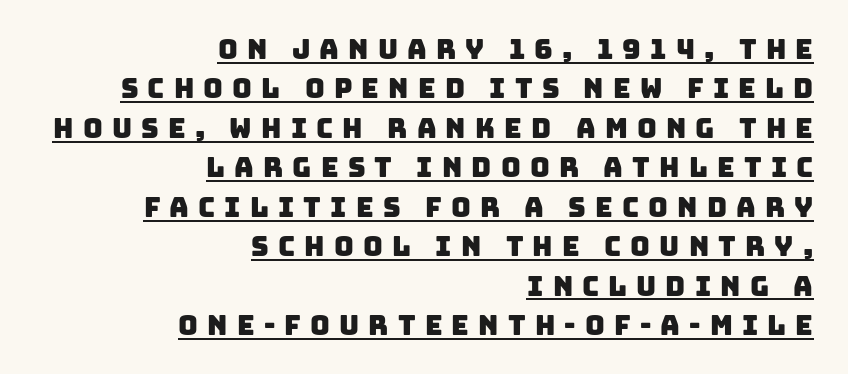
Q: Is the text underlined? A: Yes.
Q: How is the paragraph aligned? A: Right-aligned.
Q: Is the spacing between letters normal or unusually wide? A: Unusually wide.
Q: Is the spacing between lines tight, normal or loose? A: Normal.
